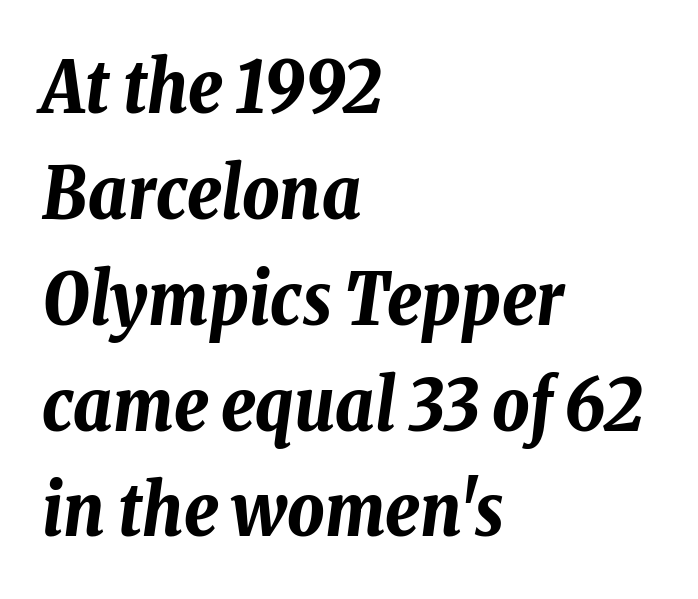
{"italic": "yes", "lean": "right", "slant_degrees": 8, "bold": "yes", "weight": "bold", "width": "condensed", "stroke_contrast": "low", "x_height": "medium", "monospaced": "no", "underline": "no", "align": "left", "line_spacing": "normal", "line_spacing_ratio": 1.47, "letter_spacing": "normal", "letter_spacing_em": 0.0, "glyph_px": 72}
